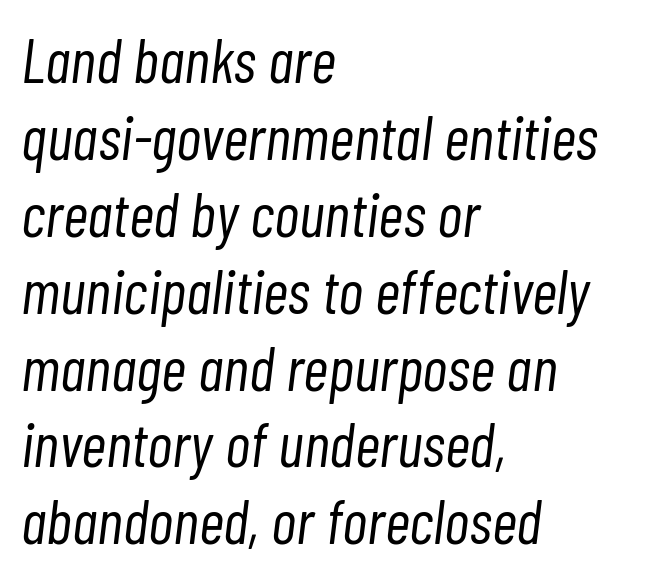
Characters are canted at an angle relative to the baseline's perpendicular. These lines keep a tight, regular rhythm from letter to letter. Has an underline been added? It has not. Is the block centered? No — it sits flush against the left margin. A quiet, ordinary-to-light weight characterises the typeface. The face used here is proportionally spaced, like ordinary book or web type.
